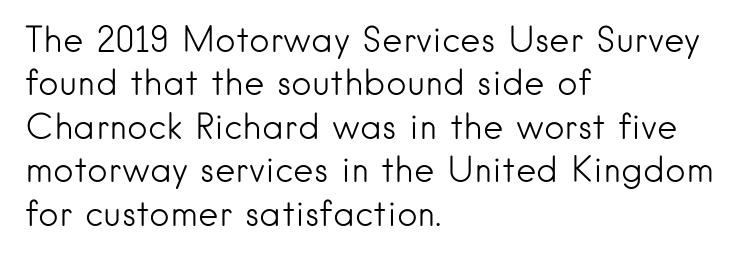
Q: Is the text bold? A: No.
Q: Is the text italic (slanted)? A: No, it is upright.
Q: Is the typeface a serif or a sans-serif typeface? A: Sans-serif.
Q: Is the text underlined? A: No.
Q: How is the paragraph aligned? A: Left-aligned.
Q: Is the spacing between letters normal or unusually wide? A: Normal.
Q: Width (condensed, normal, or wide)? A: Normal.
Q: Stroke contrast? A: Low.
Q: x-height? A: Small.
Q: Monospaced? A: No.
